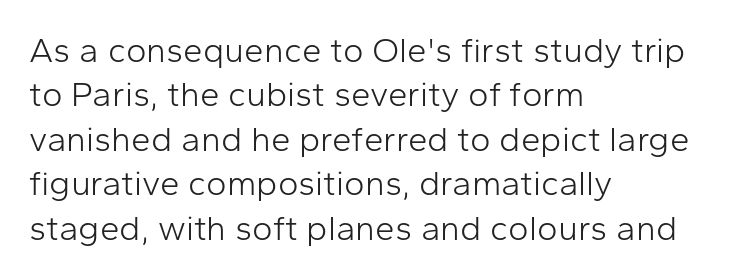
The image shows 35 px light sans-serif type, upright; set left-aligned, normal line spacing (1.27x), normal letter spacing, not underlined; low stroke contrast and a medium x-height.
